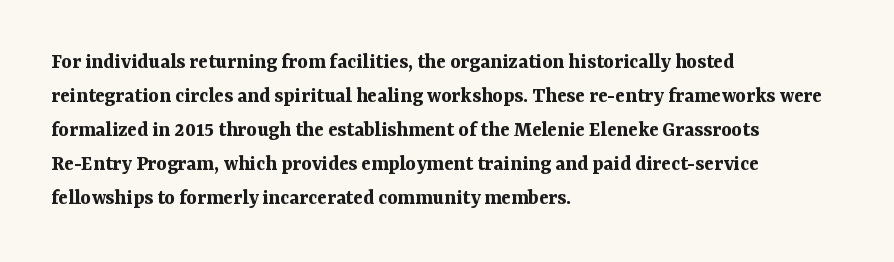
{"italic": "no", "bold": "yes", "underline": "no", "align": "left", "line_spacing": "normal", "line_spacing_ratio": 1.55, "letter_spacing": "normal", "letter_spacing_em": 0.0, "glyph_px": 22}
